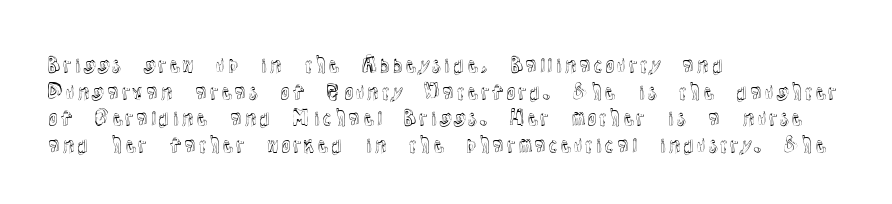
Which margin do the lines hug? The left one — the right edge is uneven. Do the letters lean? They stand straight. Students, note that the glyphs here touch the page at normal intervals. The block of text has a typical density, with ordinary space between rows. Unmarked baselines from the first word to the last.
